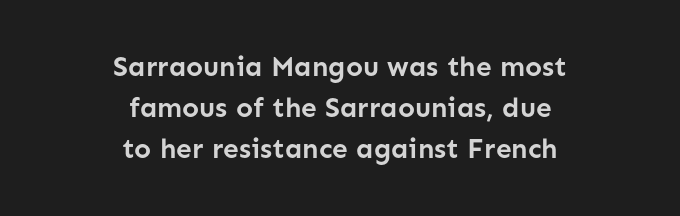
The image shows 28 px semibold sans-serif type, upright; set centered, normal line spacing (1.47x), normal letter spacing, not underlined; low stroke contrast and a medium x-height.
